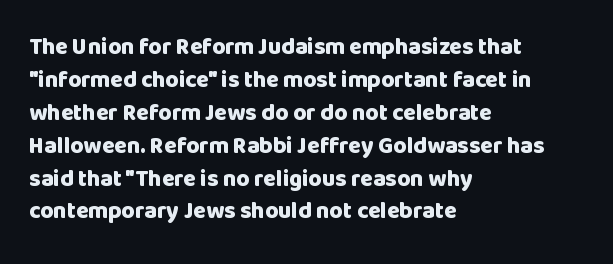
The image shows 23 px bold type, upright; set left-aligned, normal line spacing (1.43x), normal letter spacing, not underlined.
